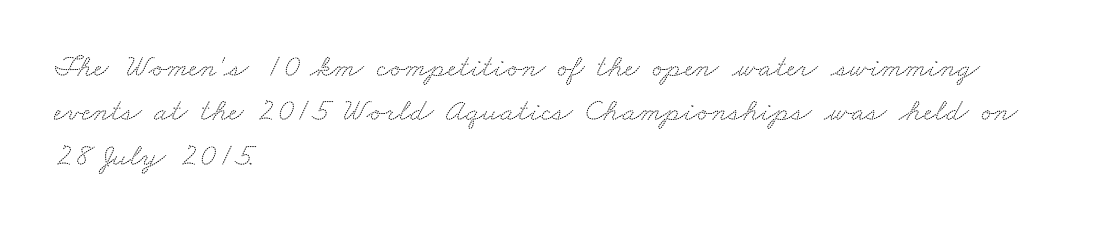
{"serif": "yes", "width": "wide", "stroke_contrast": "medium", "x_height": "small", "monospaced": "no", "underline": "no", "align": "left", "line_spacing": "normal", "line_spacing_ratio": 1.39, "letter_spacing": "normal", "letter_spacing_em": 0.0, "glyph_px": 32}
